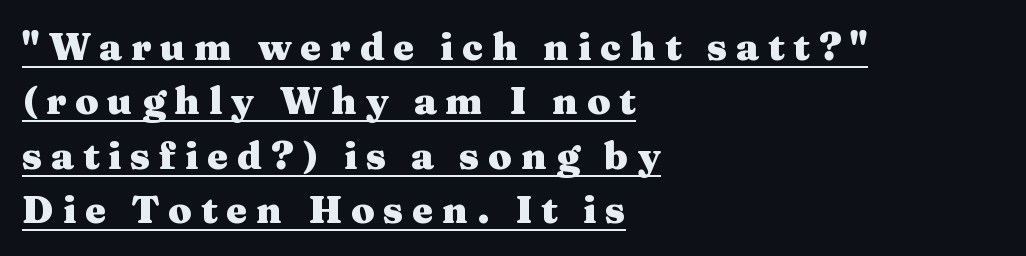
Students, observe: this is what conventionally led text looks like. On the weight axis this lands at bold, roughly 700. The specimen includes a rule beneath the text block's lines. If you drew a line through each stem, it would be perfectly vertical. The paragraph shown leans on its left margin. Glyph-to-glyph distance is far greater than everyday printed text.
